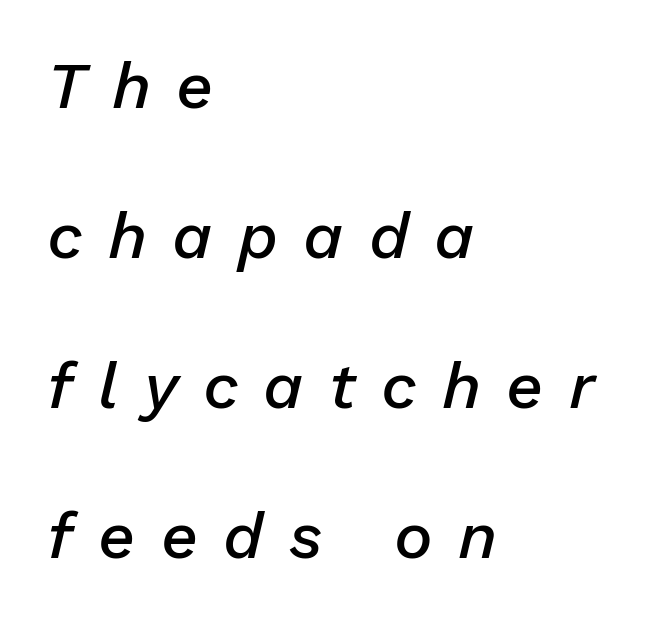
{"italic": "yes", "lean": "right", "slant_degrees": 13, "bold": "semi", "weight": "semibold", "width": "normal", "stroke_contrast": "low", "x_height": "medium", "monospaced": "no", "underline": "no", "align": "left", "line_spacing": "loose", "line_spacing_ratio": 2.31, "letter_spacing": "wide", "letter_spacing_em": 0.39, "glyph_px": 65}
